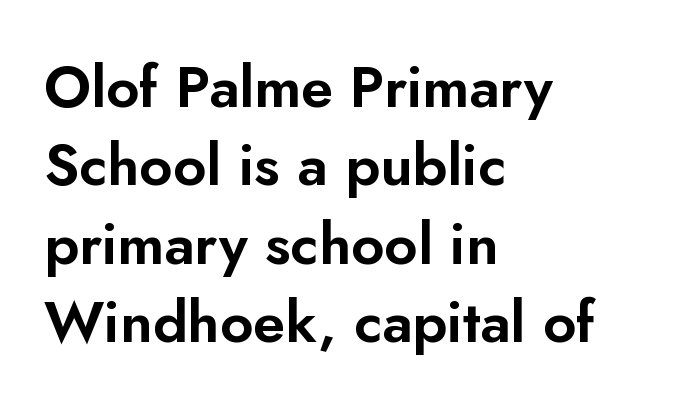
The image shows 58 px sans-serif type, upright; set left-aligned, normal line spacing (1.35x), normal letter spacing, not underlined; low stroke contrast and a small x-height.
